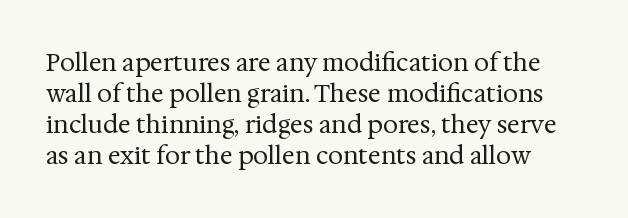
Q: Is the text bold? A: No.
Q: Is the text italic (slanted)? A: No, it is upright.
Q: Is the text underlined? A: No.
Q: Is the spacing between letters normal or unusually wide? A: Normal.
Q: Is the spacing between lines tight, normal or loose? A: Normal.
